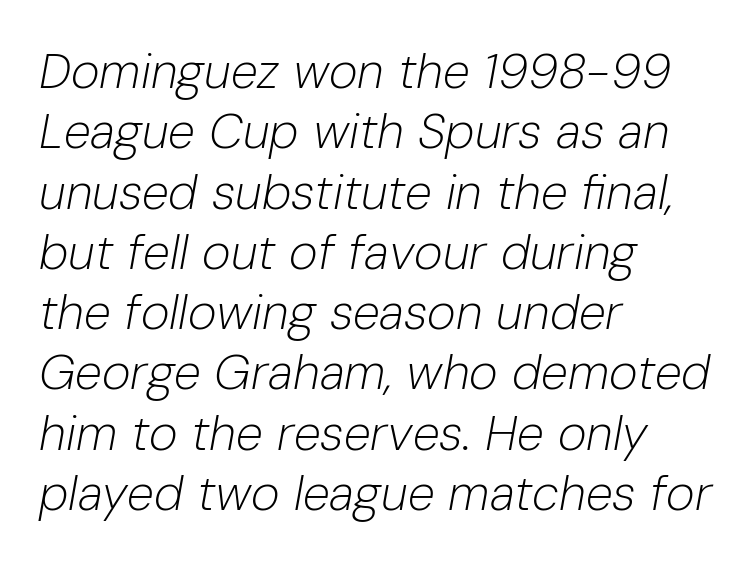
Italic? Definitely — the glyphs are oblique. This rendering features lettering with no underline. Alignment: flush left. In terms of letterspacing, this is plain default setting. This sample has the flowing, uneven cadence of proportional lettering. No heavy texture on the line: the type isn't bold.
